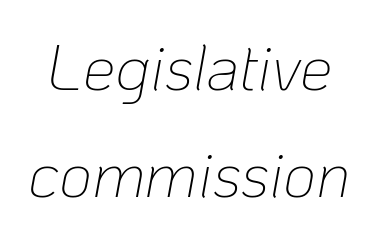
Here the designer chose a conventional face with non-uniform glyph widths. This is not heavy type; no bold has been used. The passage shown leans; its letterforms are oblique. The zone under the glyphs is completely vacant. The leading is moderate, giving the passage an even texture. The line texture is even and compact thanks to regular tracking.
